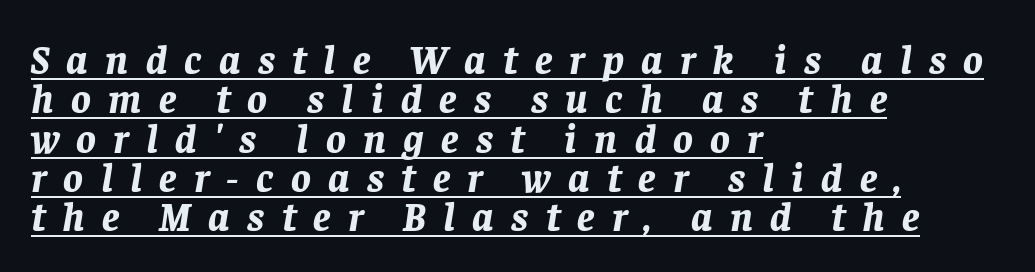
Q: Is the text bold? A: Yes.
Q: Is the text italic (slanted)? A: Yes, it leans right by about 8 degrees.
Q: Is the text underlined? A: Yes.
Q: How is the paragraph aligned? A: Left-aligned.
Q: Is the spacing between letters normal or unusually wide? A: Unusually wide.
Q: Is the spacing between lines tight, normal or loose? A: Tight.
Q: Width (condensed, normal, or wide)? A: Normal.
Q: Stroke contrast? A: Low.
Q: x-height? A: Large.
Q: Monospaced? A: No.
